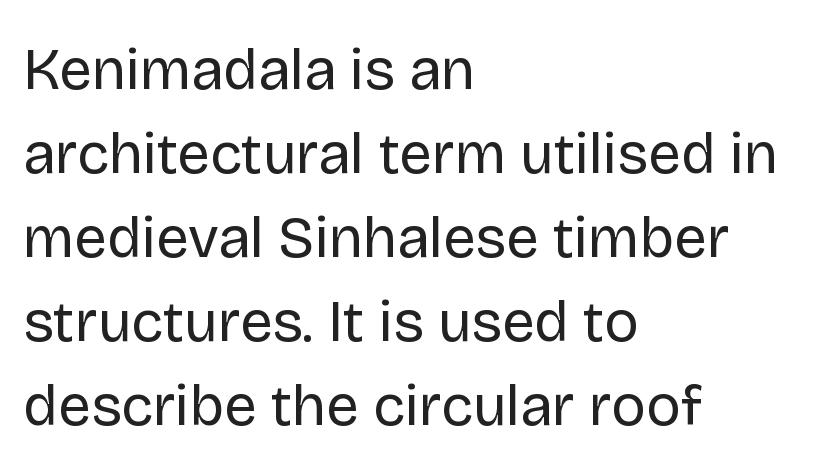
Q: Is the text bold? A: No.
Q: Is the text italic (slanted)? A: No, it is upright.
Q: Is the typeface a serif or a sans-serif typeface? A: Sans-serif.
Q: Is the text underlined? A: No.
Q: How is the paragraph aligned? A: Left-aligned.
Q: Is the spacing between letters normal or unusually wide? A: Normal.
Q: Is the spacing between lines tight, normal or loose? A: Normal.
Q: Width (condensed, normal, or wide)? A: Normal.
Q: Stroke contrast? A: Low.
Q: x-height? A: Large.
Q: Monospaced? A: No.
